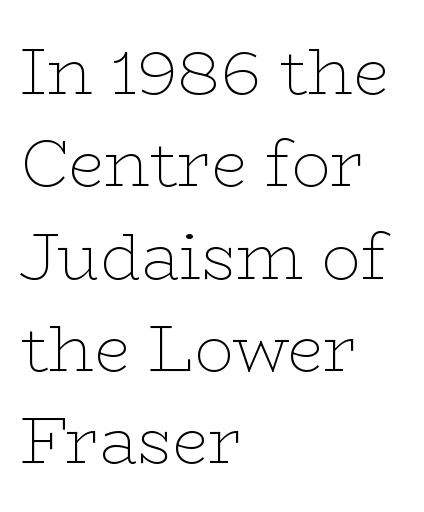
Q: Is the text bold? A: No.
Q: Is the text italic (slanted)? A: No, it is upright.
Q: Is the typeface a serif or a sans-serif typeface? A: Serif.
Q: Is the text underlined? A: No.
Q: How is the paragraph aligned? A: Left-aligned.
Q: Is the spacing between letters normal or unusually wide? A: Normal.
Q: Is the spacing between lines tight, normal or loose? A: Normal.
Q: Width (condensed, normal, or wide)? A: Wide.
Q: Stroke contrast? A: Low.
Q: x-height? A: Medium.
Q: Monospaced? A: No.
